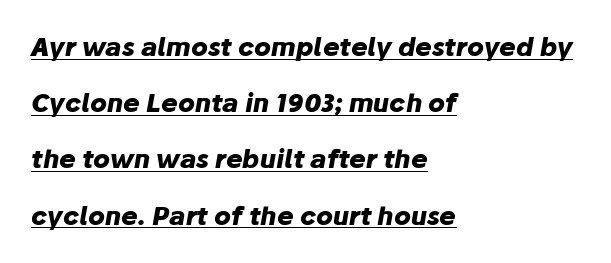
{"italic": "yes", "lean": "right", "slant_degrees": 10, "bold": "yes", "underline": "yes", "align": "left", "line_spacing": "loose", "line_spacing_ratio": 2.25, "letter_spacing": "normal", "letter_spacing_em": 0.0, "glyph_px": 25}
